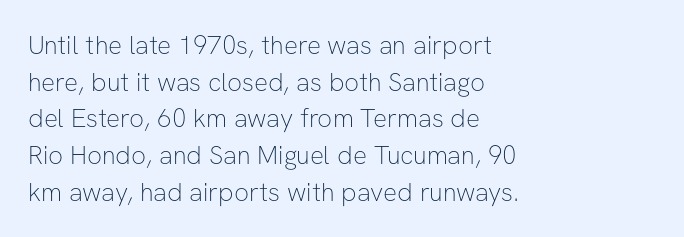
The image shows 26 px text type, upright; set left-aligned, normal line spacing (1.41x), normal letter spacing, not underlined.
